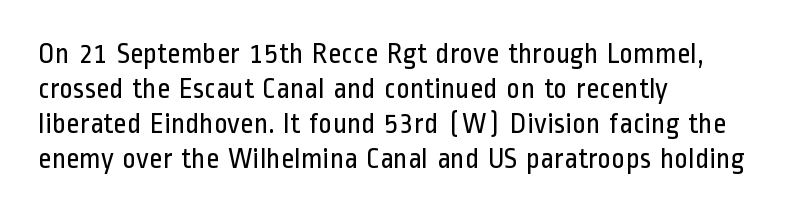
{"serif": "no", "italic": "no", "bold": "no", "weight": "regular", "width": "condensed", "stroke_contrast": "low", "x_height": "medium", "monospaced": "no", "underline": "no", "align": "left", "line_spacing_ratio": 1.21, "letter_spacing": "normal", "letter_spacing_em": 0.0, "glyph_px": 29}
